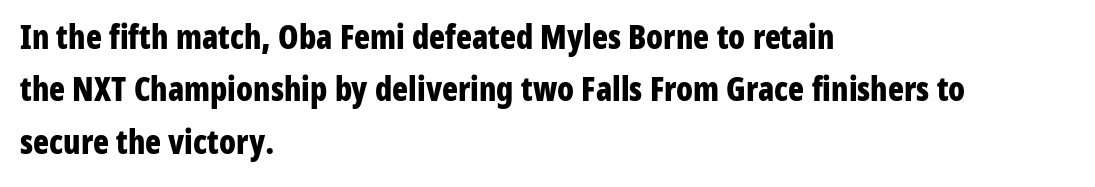
{"serif": "no", "italic": "no", "bold": "yes", "weight": "bold", "width": "condensed", "stroke_contrast": "low", "x_height": "medium", "monospaced": "no", "underline": "no", "align": "left", "line_spacing": "normal", "line_spacing_ratio": 1.59, "letter_spacing": "normal", "letter_spacing_em": 0.0, "glyph_px": 33}
